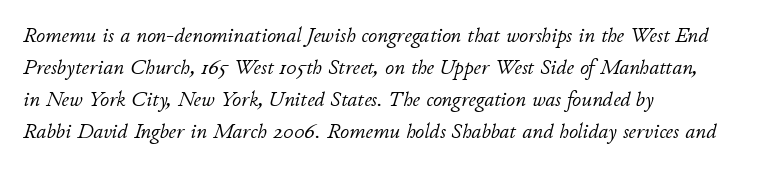
Q: Is the text bold? A: No.
Q: Is the text italic (slanted)? A: Yes, it leans right by about 11 degrees.
Q: Is the text underlined? A: No.
Q: How is the paragraph aligned? A: Left-aligned.
Q: Is the spacing between letters normal or unusually wide? A: Normal.
Q: Is the spacing between lines tight, normal or loose? A: Normal.
